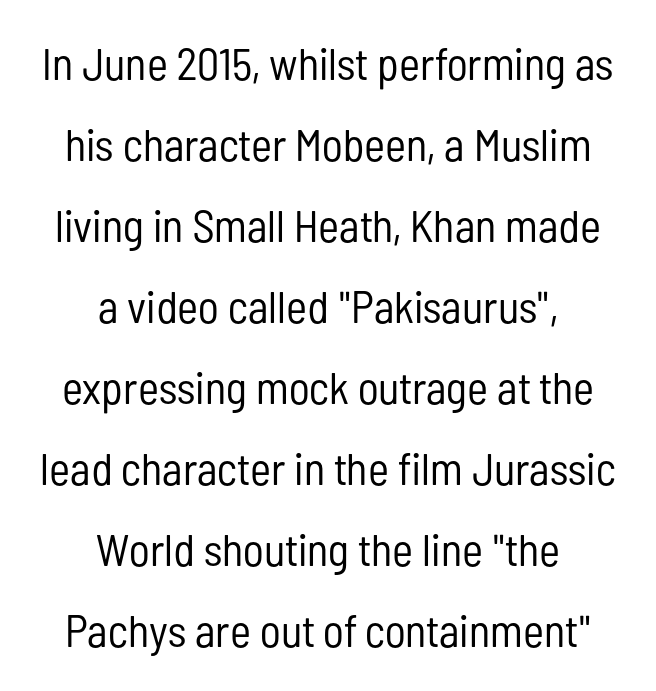
Note the varied advance widths — an 'i' is clearly narrower than an 'm'. This is sans-serif lettering, the kind often seen on screens and signage. The gap between lines stays unmarked. Observe the ordinary spacing: letters are neighbours, not strangers. The letters stand straight up with perfectly vertical stems. Alignment: centered.
